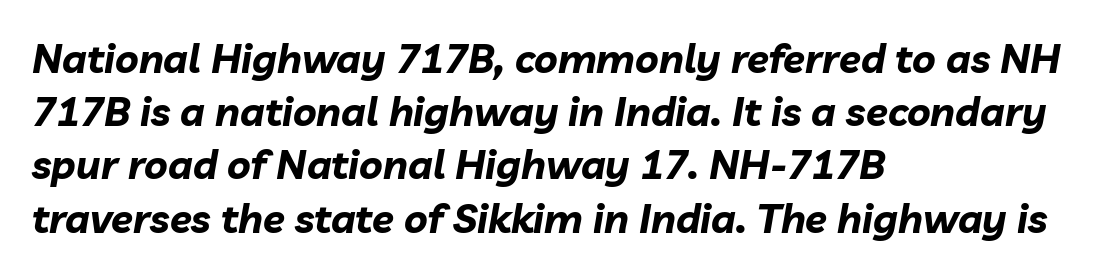
Q: Is the text bold? A: Yes.
Q: Is the text italic (slanted)? A: Yes, it leans right by about 10 degrees.
Q: Is the text underlined? A: No.
Q: How is the paragraph aligned? A: Left-aligned.
Q: Is the spacing between letters normal or unusually wide? A: Normal.
Q: Is the spacing between lines tight, normal or loose? A: Normal.
Q: Width (condensed, normal, or wide)? A: Normal.
Q: Stroke contrast? A: Low.
Q: x-height? A: Medium.
Q: Monospaced? A: No.
